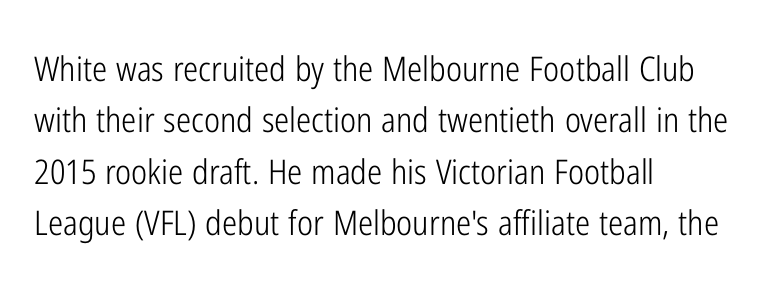
Q: Is the text bold? A: No.
Q: Is the text italic (slanted)? A: No, it is upright.
Q: Is the typeface a serif or a sans-serif typeface? A: Sans-serif.
Q: Is the text underlined? A: No.
Q: How is the paragraph aligned? A: Left-aligned.
Q: Is the spacing between letters normal or unusually wide? A: Normal.
Q: Is the spacing between lines tight, normal or loose? A: Normal.
Q: Width (condensed, normal, or wide)? A: Condensed.
Q: Stroke contrast? A: Low.
Q: x-height? A: Medium.
Q: Monospaced? A: No.
